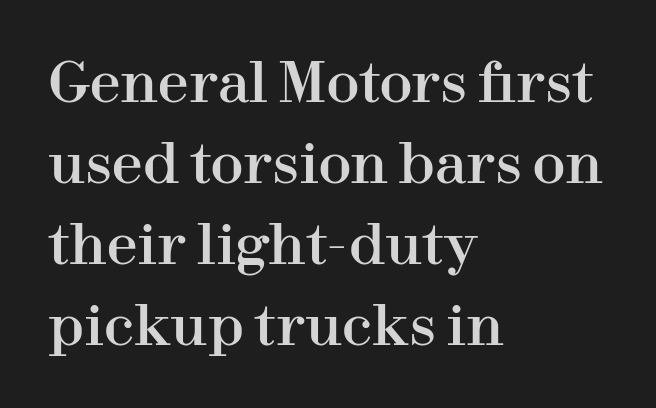
Look at the bottom of the vertical strokes: they flare into serifs here. Between one letter and the next there's only the usual sliver of space. A typesetter would call this leading conventional body-copy spacing. It's the straight-up-and-down kind of type.
